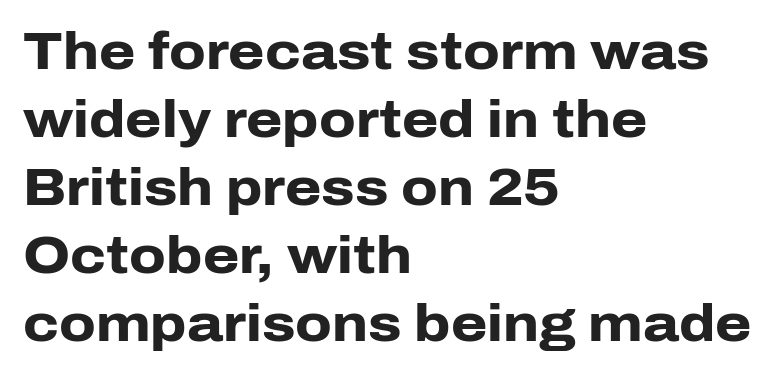
{"serif": "no", "italic": "no", "bold": "yes", "weight": "heavy", "width": "normal", "stroke_contrast": "low", "x_height": "medium", "monospaced": "no", "underline": "no", "align": "left", "line_spacing": "normal", "line_spacing_ratio": 1.31, "letter_spacing": "normal", "letter_spacing_em": 0.0, "glyph_px": 52}
